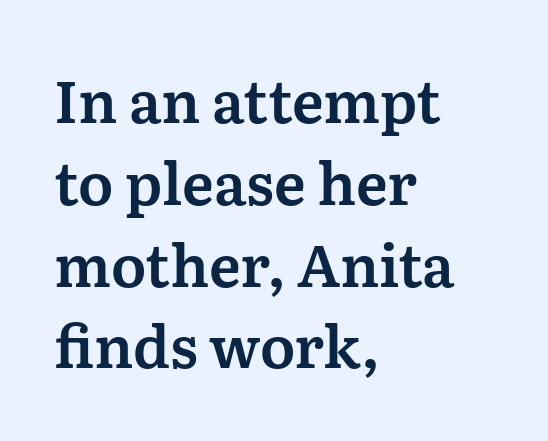
The image shows 58 px serif type, upright; set left-aligned, normal line spacing (1.41x), normal letter spacing, not underlined; medium stroke contrast and a medium x-height.
